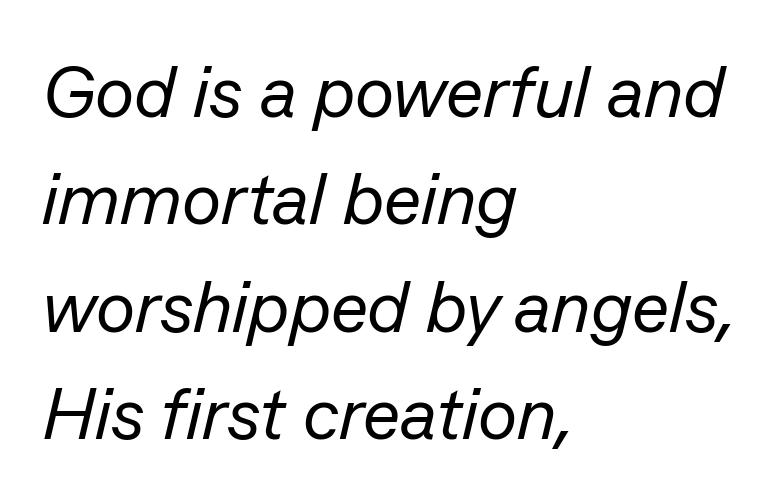
Q: Is the text bold? A: No.
Q: Is the text italic (slanted)? A: Yes, it leans right by about 13 degrees.
Q: Is the text underlined? A: No.
Q: How is the paragraph aligned? A: Left-aligned.
Q: Is the spacing between letters normal or unusually wide? A: Normal.
Q: Is the spacing between lines tight, normal or loose? A: Normal.
Q: Width (condensed, normal, or wide)? A: Normal.
Q: Stroke contrast? A: Low.
Q: x-height? A: Medium.
Q: Monospaced? A: No.
